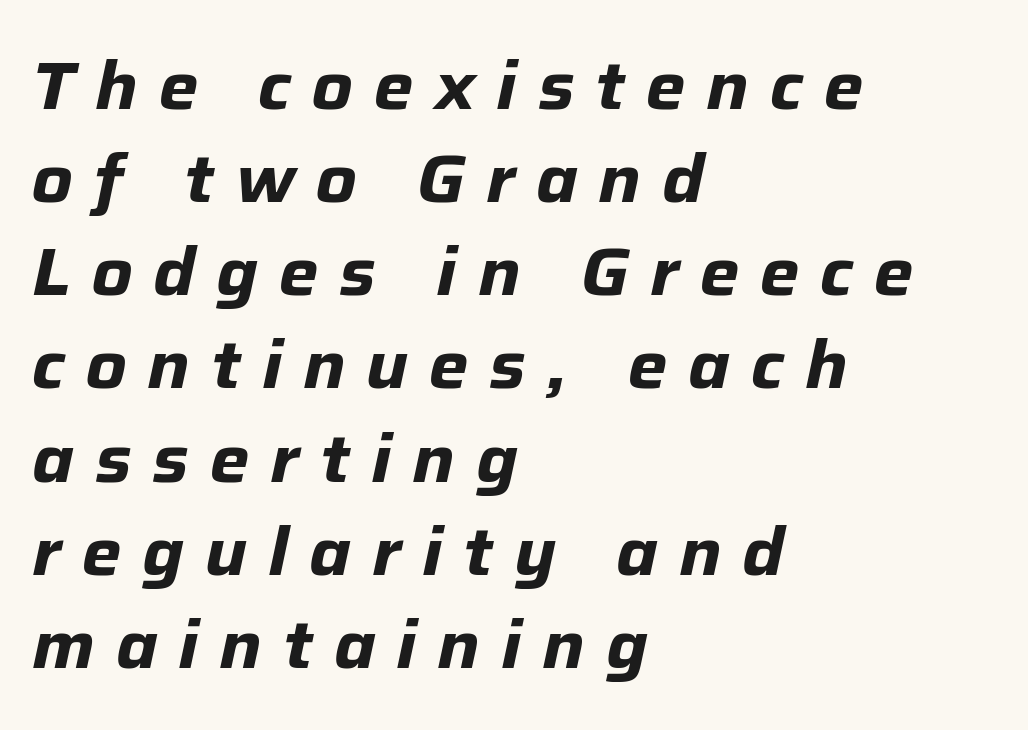
Q: Is the text bold? A: Yes.
Q: Is the text italic (slanted)? A: Yes, it leans right by about 12 degrees.
Q: Is the text underlined? A: No.
Q: How is the paragraph aligned? A: Left-aligned.
Q: Is the spacing between letters normal or unusually wide? A: Unusually wide.
Q: Is the spacing between lines tight, normal or loose? A: Normal.
Q: Width (condensed, normal, or wide)? A: Normal.
Q: Stroke contrast? A: Low.
Q: x-height? A: Medium.
Q: Monospaced? A: No.
